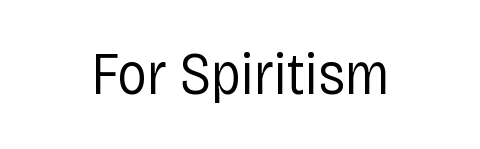
The image shows 59 px regular-weight, condensed sans-serif type, upright; set centered, normal letter spacing, not underlined; low stroke contrast and a large x-height.
